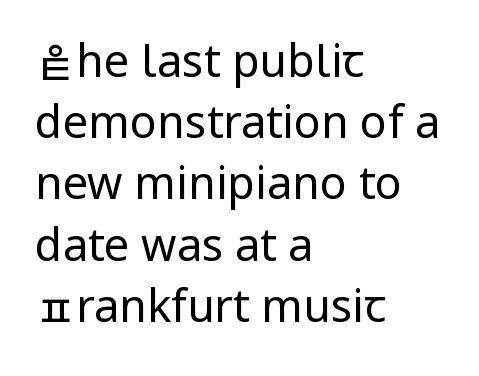
{"serif": "no", "italic": "no", "bold": "no", "weight": "regular", "width": "normal", "stroke_contrast": "low", "x_height": "medium", "monospaced": "no", "underline": "no", "align": "left", "line_spacing": "normal", "line_spacing_ratio": 1.36, "letter_spacing": "normal", "letter_spacing_em": 0.0, "glyph_px": 45}
